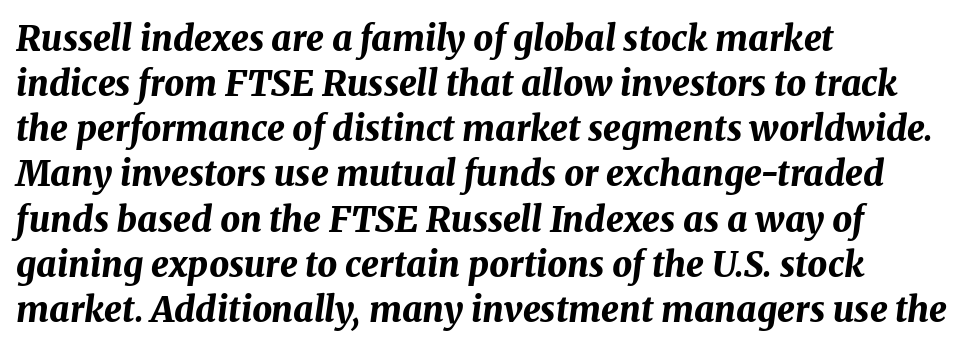
{"italic": "yes", "lean": "right", "slant_degrees": 8, "bold": "yes", "weight": "bold", "width": "normal", "stroke_contrast": "medium", "x_height": "medium", "monospaced": "no", "underline": "no", "align": "left", "line_spacing": "normal", "line_spacing_ratio": 1.29, "letter_spacing": "normal", "letter_spacing_em": 0.0, "glyph_px": 35}
